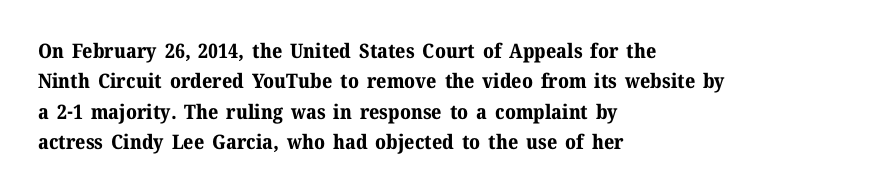
Q: Is the text bold? A: Yes.
Q: Is the text italic (slanted)? A: No, it is upright.
Q: Is the text underlined? A: No.
Q: How is the paragraph aligned? A: Left-aligned.
Q: Is the spacing between letters normal or unusually wide? A: Normal.
Q: Is the spacing between lines tight, normal or loose? A: Normal.
